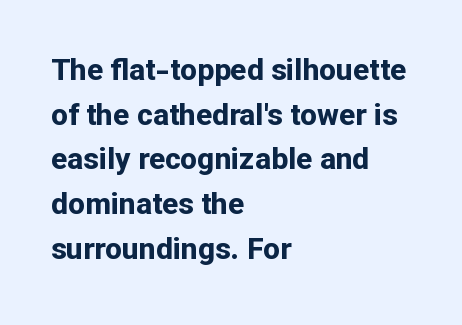
The passage shown is not underscored anywhere. In terms of weight, the rendering is a true, heavy bold. This rendering leaves character spacing at its baseline value. Character widths vary here, with narrow letters taking less room than wide ones.
